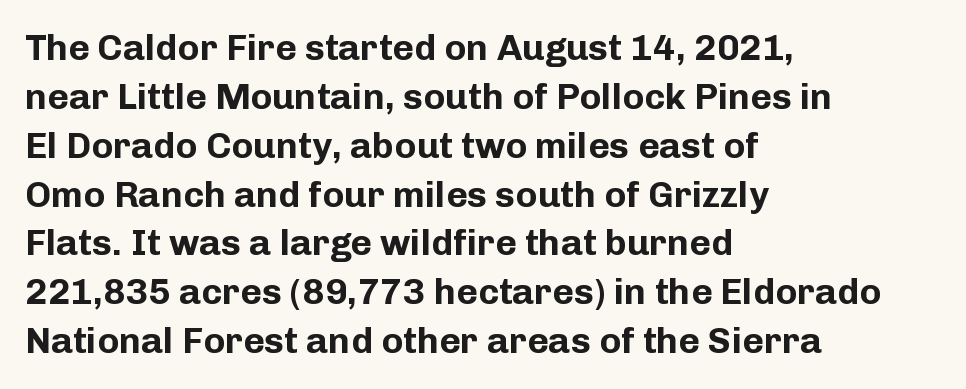
The image shows 37 px bold sans-serif type, upright; set left-aligned, normal line spacing (1.32x), normal letter spacing, not underlined; low stroke contrast and a medium x-height.
